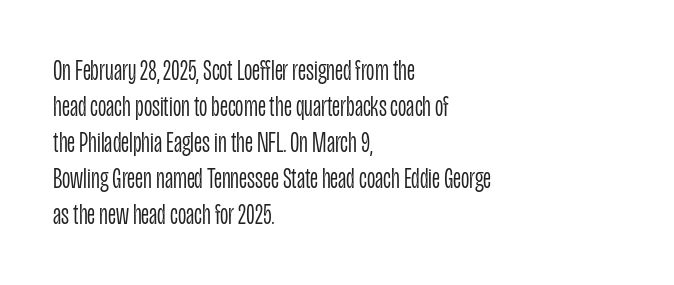
The image shows 29 px light, condensed sans-serif type, upright; set left-aligned, line spacing 1.24x, normal letter spacing, not underlined; low stroke contrast and a large x-height.
